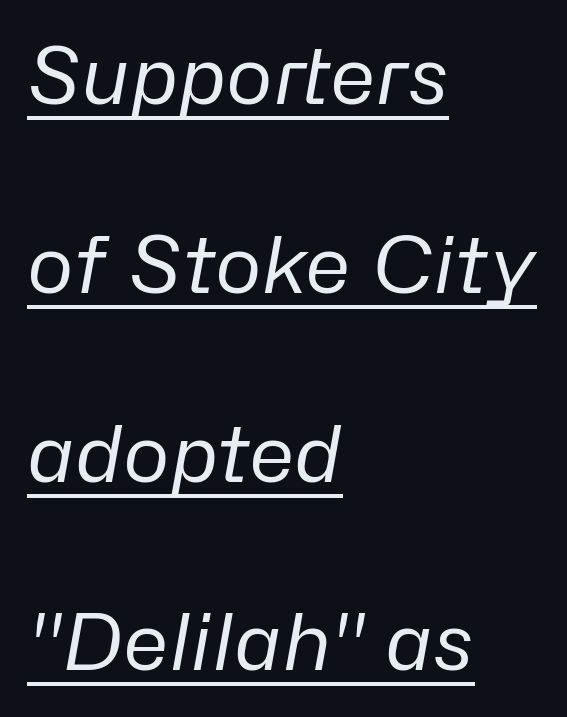
The image shows 79 px regular-weight type, italic (leaning right); set left-aligned, loose line spacing (2.39x), normal letter spacing, underlined; low stroke contrast and a medium x-height.
